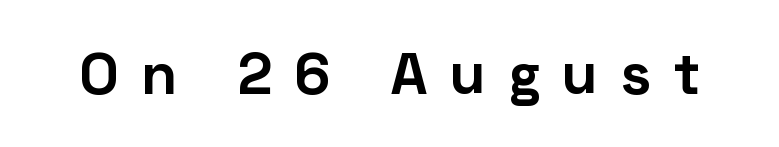
{"serif": "no", "italic": "no", "bold": "yes", "weight": "bold", "width": "normal", "stroke_contrast": "low", "x_height": "medium", "monospaced": "no", "underline": "no", "letter_spacing": "wide", "letter_spacing_em": 0.4, "glyph_px": 59}
